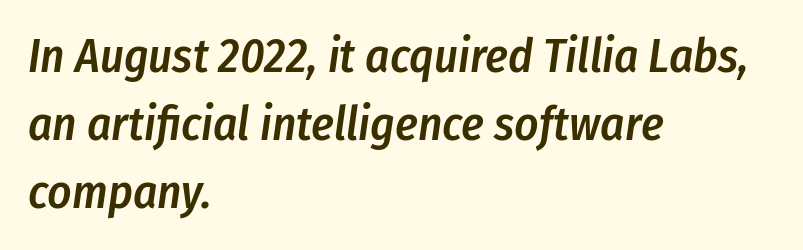
Q: Is the text bold? A: Semi-bold.
Q: Is the text italic (slanted)? A: Yes, it leans right by about 8 degrees.
Q: Is the text underlined? A: No.
Q: How is the paragraph aligned? A: Left-aligned.
Q: Is the spacing between letters normal or unusually wide? A: Normal.
Q: Is the spacing between lines tight, normal or loose? A: Normal.
Q: Width (condensed, normal, or wide)? A: Condensed.
Q: Stroke contrast? A: Low.
Q: x-height? A: Medium.
Q: Monospaced? A: No.
